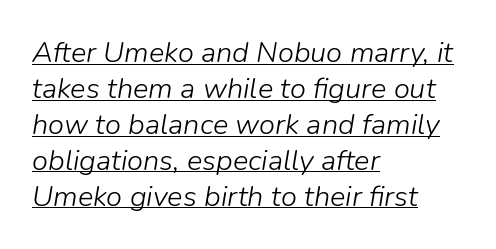
{"italic": "yes", "lean": "right", "slant_degrees": 9, "bold": "no", "weight": "light", "width": "normal", "stroke_contrast": "low", "x_height": "medium", "monospaced": "no", "underline": "yes", "align": "left", "line_spacing_ratio": 1.24, "letter_spacing": "normal", "letter_spacing_em": 0.0, "glyph_px": 29}
